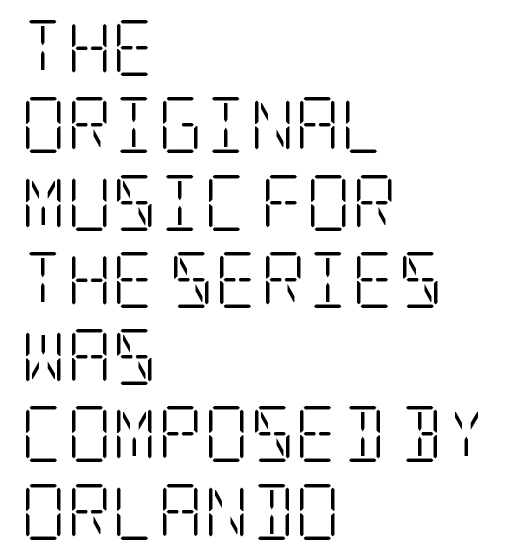
{"serif": "yes", "italic": "no", "bold": "no", "weight": "light", "width": "condensed", "stroke_contrast": "low", "x_height": "large", "underline": "no", "align": "left", "line_spacing": "normal", "line_spacing_ratio": 1.38, "letter_spacing": "normal", "letter_spacing_em": 0.0, "glyph_px": 56}
